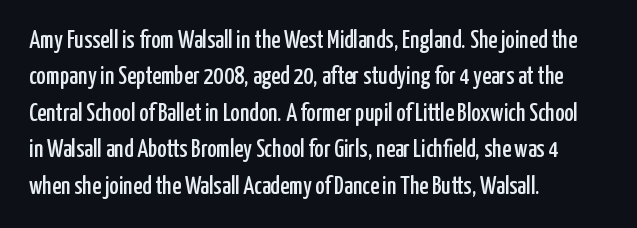
Q: Is the text italic (slanted)? A: No, it is upright.
Q: Is the text underlined? A: No.
Q: How is the paragraph aligned? A: Left-aligned.
Q: Is the spacing between letters normal or unusually wide? A: Normal.
Q: Is the spacing between lines tight, normal or loose? A: Normal.
